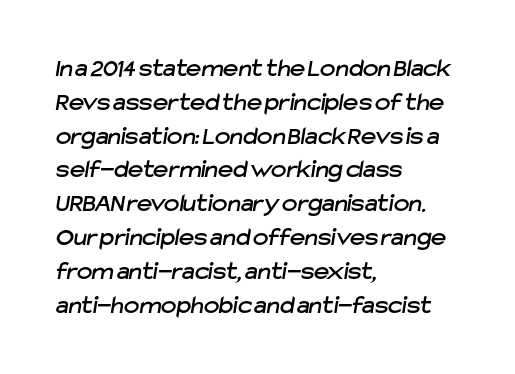
{"underline": "no", "align": "left", "line_spacing": "normal", "line_spacing_ratio": 1.3, "letter_spacing": "normal", "letter_spacing_em": 0.0, "glyph_px": 26}
